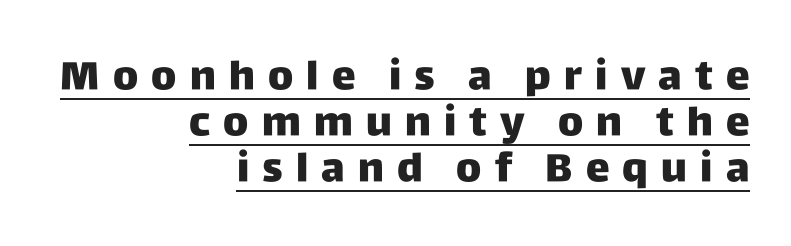
Q: Is the text bold? A: Yes.
Q: Is the text italic (slanted)? A: No, it is upright.
Q: Is the typeface a serif or a sans-serif typeface? A: Sans-serif.
Q: Is the text underlined? A: Yes.
Q: How is the paragraph aligned? A: Right-aligned.
Q: Is the spacing between letters normal or unusually wide? A: Unusually wide.
Q: Is the spacing between lines tight, normal or loose? A: Tight.
Q: Width (condensed, normal, or wide)? A: Normal.
Q: Stroke contrast? A: Low.
Q: x-height? A: Large.
Q: Monospaced? A: No.
